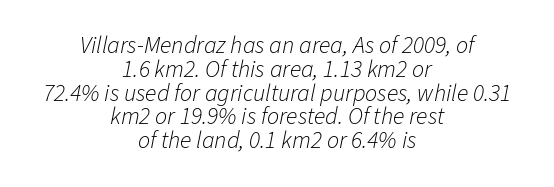
Quick note: interline space is minimal. Notice how the stems are inclined rather than vertical — that's the hallmark of italics. Counters stay open thanks to moderate or lighter strokes. Typeset on center — no edge is straight.
